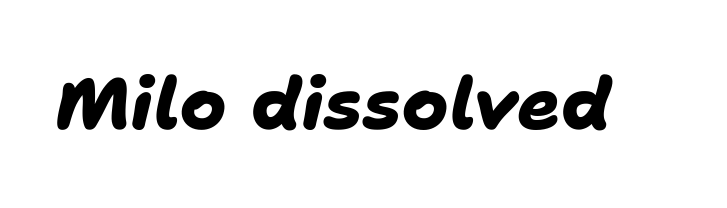
The image shows 72 px heavy sans-serif type; set normal letter spacing, not underlined; low stroke contrast and a medium x-height.
